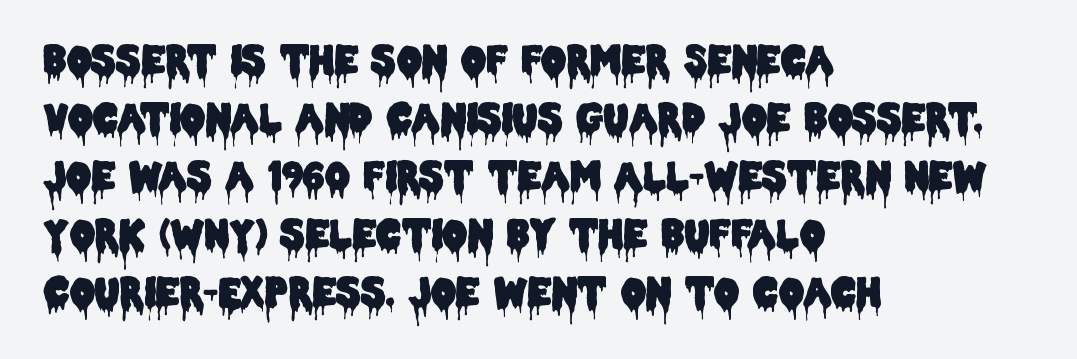
The strip under each line holds only bare page. Notice how the stems are strictly vertical — no italics here. This block has exactly the height ordinary leading produces. Compared with a centered layout, this one pins lines to the left instead.
